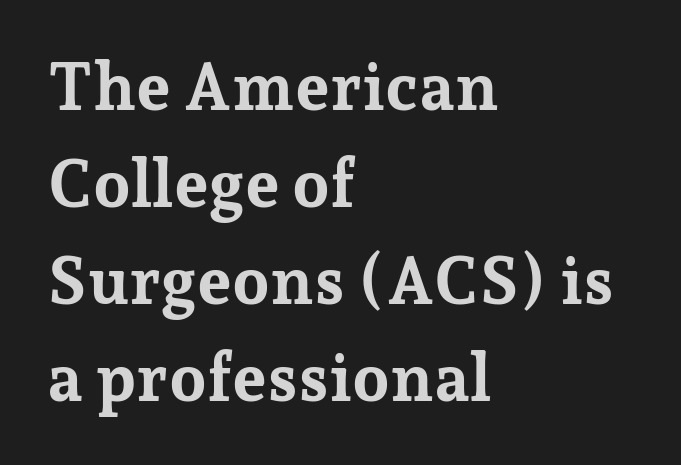
Q: Is the text bold? A: Yes.
Q: Is the text italic (slanted)? A: No, it is upright.
Q: Is the typeface a serif or a sans-serif typeface? A: Serif.
Q: Is the text underlined? A: No.
Q: How is the paragraph aligned? A: Left-aligned.
Q: Is the spacing between letters normal or unusually wide? A: Normal.
Q: Is the spacing between lines tight, normal or loose? A: Normal.
Q: Width (condensed, normal, or wide)? A: Normal.
Q: Stroke contrast? A: Low.
Q: x-height? A: Medium.
Q: Monospaced? A: No.
